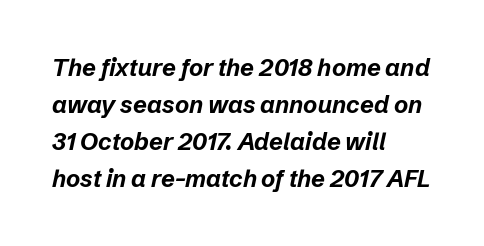
The image shows 24 px bold type, italic (leaning right); set left-aligned, normal line spacing (1.54x), normal letter spacing, not underlined.
